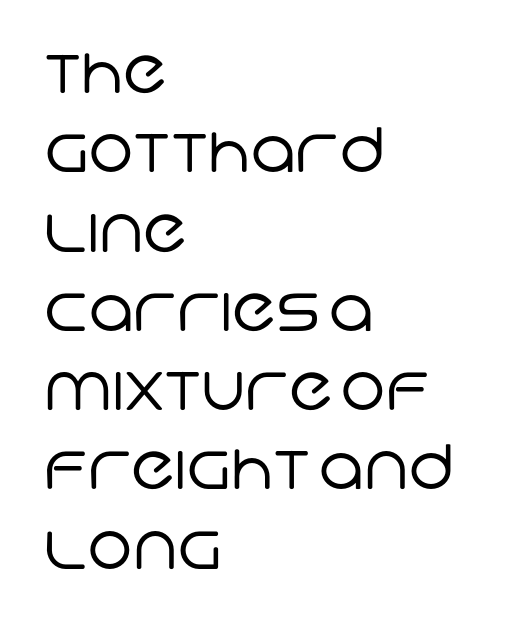
{"serif": "no", "bold": "no", "weight": "regular", "width": "normal", "stroke_contrast": "low", "x_height": "large", "monospaced": "no", "underline": "no", "align": "left", "line_spacing": "normal", "line_spacing_ratio": 1.3, "letter_spacing": "normal", "letter_spacing_em": 0.0, "glyph_px": 61}
